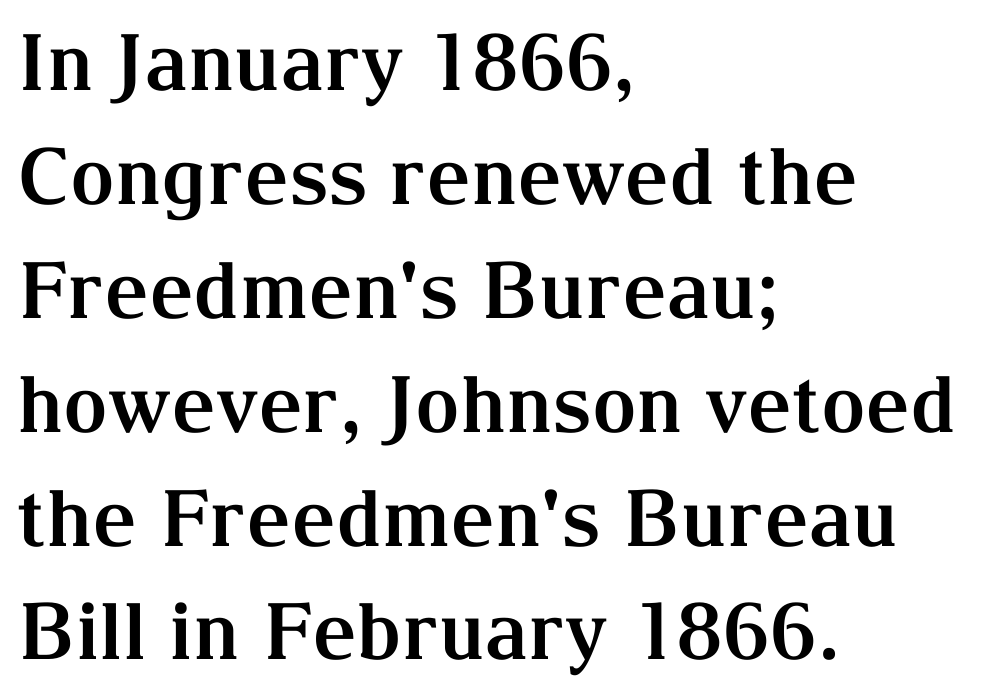
{"serif": "yes", "italic": "no", "bold": "yes", "weight": "bold", "width": "normal", "stroke_contrast": "medium", "x_height": "medium", "monospaced": "no", "underline": "no", "align": "left", "line_spacing": "normal", "line_spacing_ratio": 1.46, "letter_spacing": "normal", "letter_spacing_em": 0.0, "glyph_px": 78}
